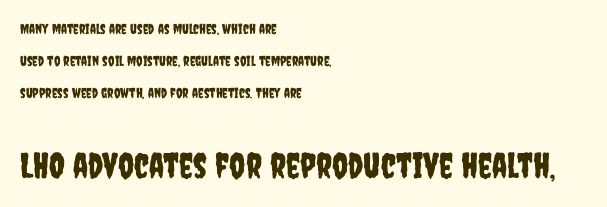
Q: Is the text italic (slanted)? A: No, it is upright.
Q: Is the typeface a serif or a sans-serif typeface? A: Sans-serif.
Q: Is the text underlined? A: No.
Q: How is the paragraph aligned? A: Left-aligned.
Q: Is the spacing between letters normal or unusually wide? A: Normal.
Q: Is the spacing between lines tight, normal or loose? A: Loose.
Q: Which block of text is set in a larger size, the first (top) or the second (bottom)? A: The second (bottom) one.
Q: Width (condensed, normal, or wide)? A: Condensed.
Q: Stroke contrast? A: Low.
Q: x-height? A: Large.
Q: Monospaced? A: No.
